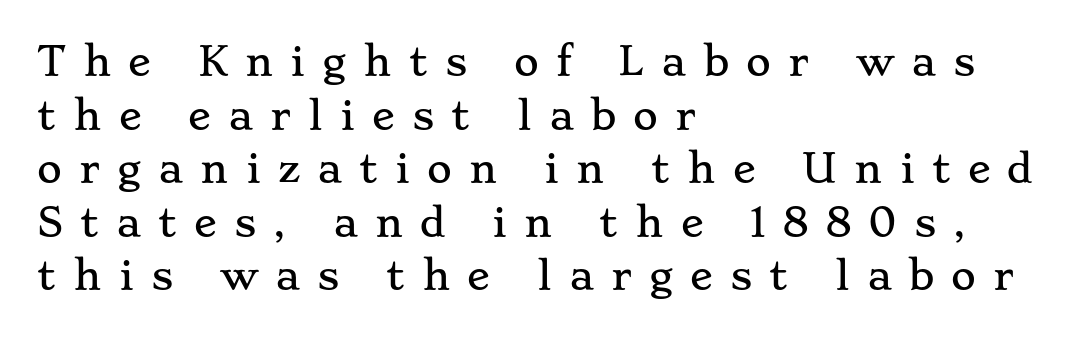
The image shows 38 px wide serif type, upright; set left-aligned, normal line spacing (1.41x), unusually wide letter spacing (+0.45 em), not underlined; low stroke contrast and a small x-height.
